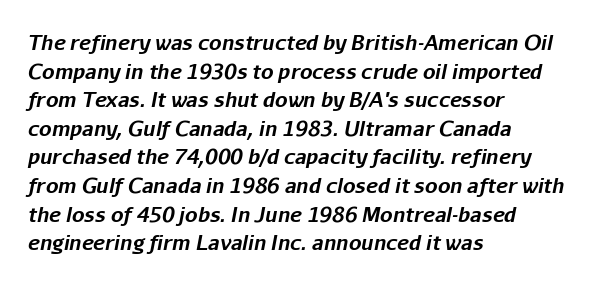
The image shows 20 px bold type, italic (leaning right); set left-aligned, normal line spacing (1.43x), normal letter spacing, not underlined.
